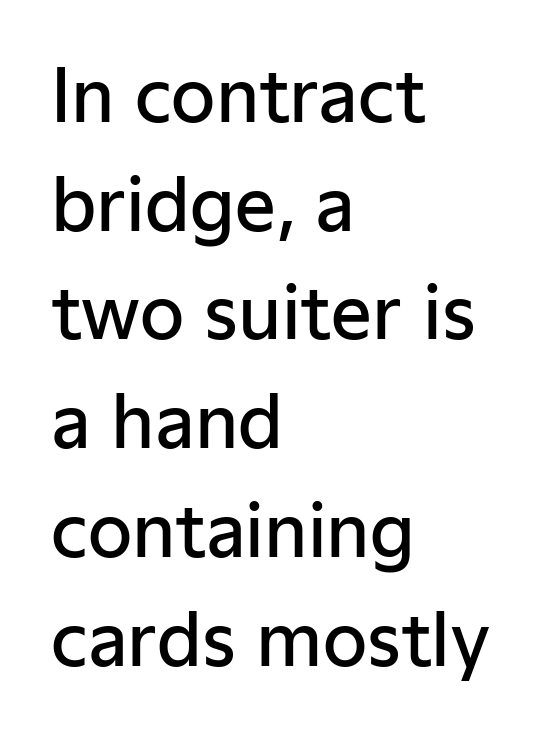
The image shows 72 px semibold sans-serif type, upright; set left-aligned, normal line spacing (1.51x), normal letter spacing, not underlined; low stroke contrast and a medium x-height.
